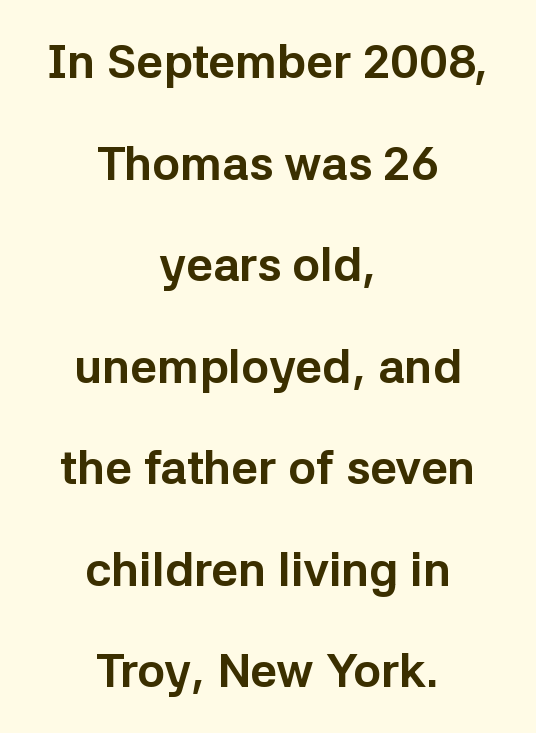
Q: Is the text bold? A: Yes.
Q: Is the text italic (slanted)? A: No, it is upright.
Q: Is the typeface a serif or a sans-serif typeface? A: Sans-serif.
Q: Is the text underlined? A: No.
Q: How is the paragraph aligned? A: Centered.
Q: Is the spacing between letters normal or unusually wide? A: Normal.
Q: Is the spacing between lines tight, normal or loose? A: Loose.
Q: Width (condensed, normal, or wide)? A: Normal.
Q: Stroke contrast? A: Low.
Q: x-height? A: Medium.
Q: Monospaced? A: No.
